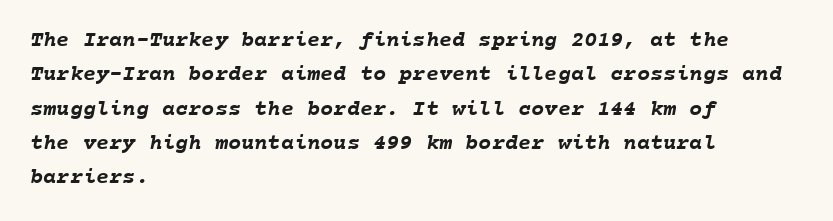
{"bold": "yes", "underline": "no", "align": "left", "line_spacing": "normal", "line_spacing_ratio": 1.56, "letter_spacing": "normal", "letter_spacing_em": 0.0, "glyph_px": 22}
